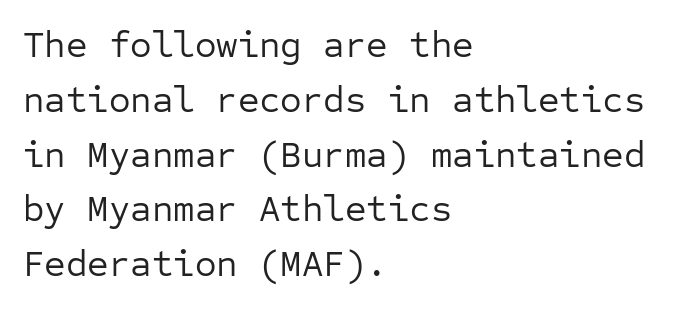
Q: Is the text bold? A: No.
Q: Is the text italic (slanted)? A: No, it is upright.
Q: Is the typeface a serif or a sans-serif typeface? A: Sans-serif.
Q: Is the text underlined? A: No.
Q: How is the paragraph aligned? A: Left-aligned.
Q: Is the spacing between letters normal or unusually wide? A: Normal.
Q: Is the spacing between lines tight, normal or loose? A: Normal.
Q: Width (condensed, normal, or wide)? A: Normal.
Q: Stroke contrast? A: Low.
Q: x-height? A: Medium.
Q: Monospaced? A: Yes.
